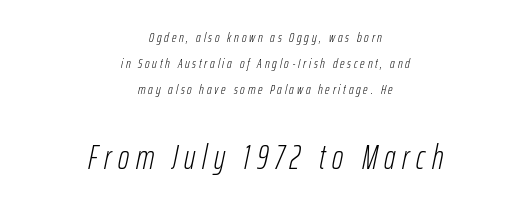
Designer's note — italics engaged. Counters stay open thanks to moderate or lighter strokes. Is the letter spacing exaggerated? Yes — the characters are pushed far apart. Rule under the text: the space is simply empty. The face used here is proportionally spaced, like ordinary book or web type.
